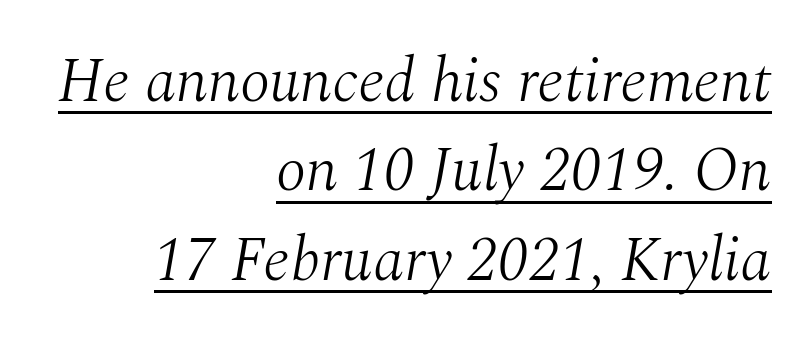
The designer went with a serif here, giving each stem small feet. These lines sit exactly where default settings would place them. The rendering uses the underline text-decoration. This reads as an unemphasized weight, regular at the heaviest.
